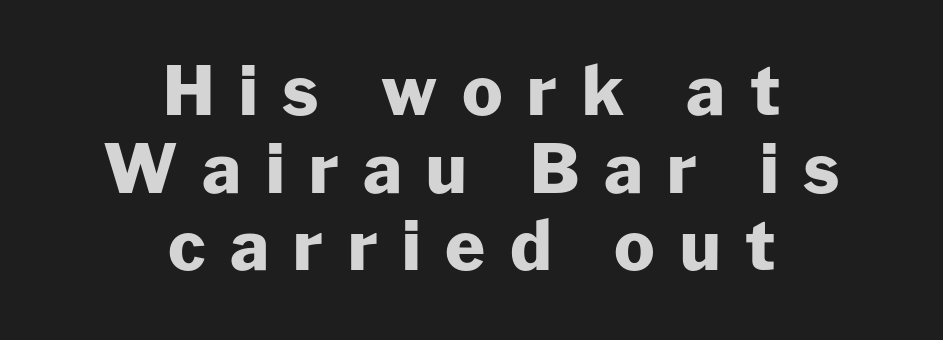
Q: Is the text bold? A: Yes.
Q: Is the text italic (slanted)? A: No, it is upright.
Q: Is the typeface a serif or a sans-serif typeface? A: Sans-serif.
Q: Is the text underlined? A: No.
Q: How is the paragraph aligned? A: Centered.
Q: Is the spacing between letters normal or unusually wide? A: Unusually wide.
Q: Is the spacing between lines tight, normal or loose? A: Tight.
Q: Width (condensed, normal, or wide)? A: Normal.
Q: Stroke contrast? A: Low.
Q: x-height? A: Medium.
Q: Monospaced? A: No.
